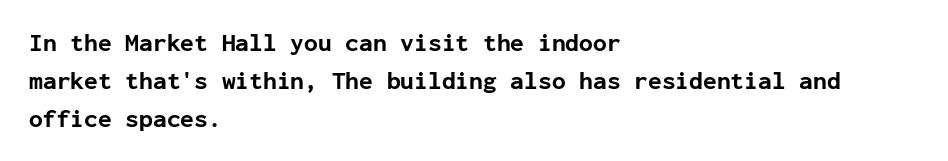
Leftover space on each line is placed entirely after the last word. Normally led — the rows are evenly, conventionally spaced. Type without underlining. Here the glyphs are tracked normally, forming tight word shapes.
